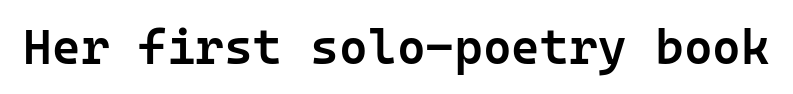
Q: Is the text bold? A: Semi-bold.
Q: Is the text italic (slanted)? A: No, it is upright.
Q: Is the typeface a serif or a sans-serif typeface? A: Sans-serif.
Q: Is the text underlined? A: No.
Q: Is the spacing between letters normal or unusually wide? A: Normal.
Q: Width (condensed, normal, or wide)? A: Normal.
Q: Stroke contrast? A: Low.
Q: x-height? A: Medium.
Q: Monospaced? A: Yes.
